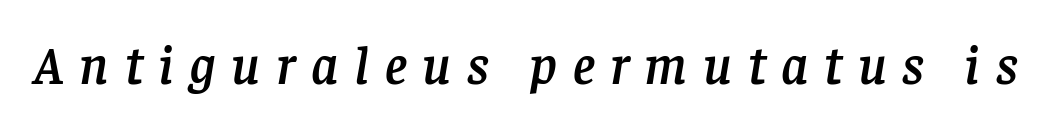
Q: Is the text italic (slanted)? A: Yes, it leans right by about 8 degrees.
Q: Is the typeface a serif or a sans-serif typeface? A: Serif.
Q: Is the text underlined? A: No.
Q: Is the spacing between letters normal or unusually wide? A: Unusually wide.
Q: Width (condensed, normal, or wide)? A: Normal.
Q: Stroke contrast? A: Low.
Q: x-height? A: Large.
Q: Monospaced? A: No.
